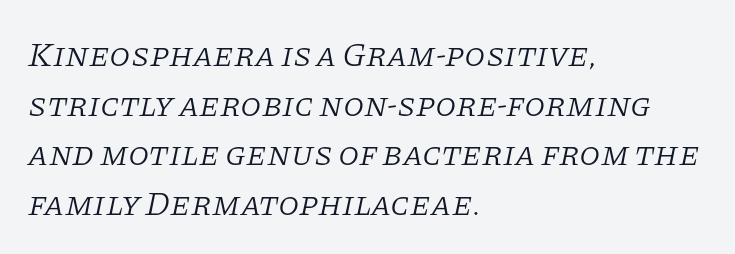
{"serif": "yes", "italic": "yes", "lean": "right", "slant_degrees": 11, "bold": "no", "weight": "light", "width": "normal", "stroke_contrast": "low", "x_height": "large", "monospaced": "no", "underline": "no", "align": "left", "line_spacing": "normal", "line_spacing_ratio": 1.46, "letter_spacing": "normal", "letter_spacing_em": 0.0, "glyph_px": 34}
